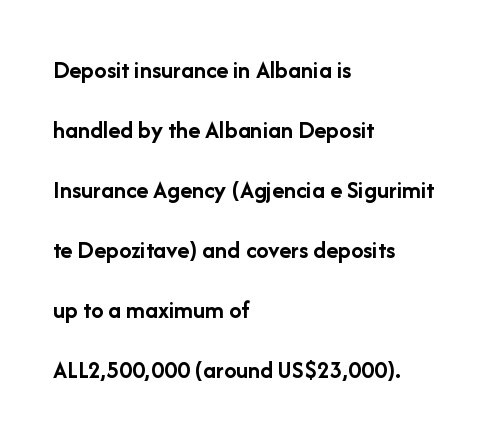
{"italic": "no", "bold": "yes", "underline": "no", "align": "left", "line_spacing": "loose", "line_spacing_ratio": 2.4, "letter_spacing": "normal", "letter_spacing_em": 0.0, "glyph_px": 25}
